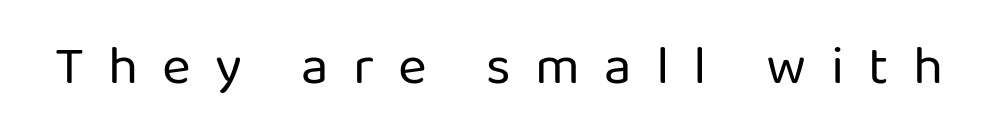
The image shows 55 px regular-weight sans-serif type, upright; set unusually wide letter spacing (+0.44 em), not underlined; low stroke contrast and a medium x-height.
